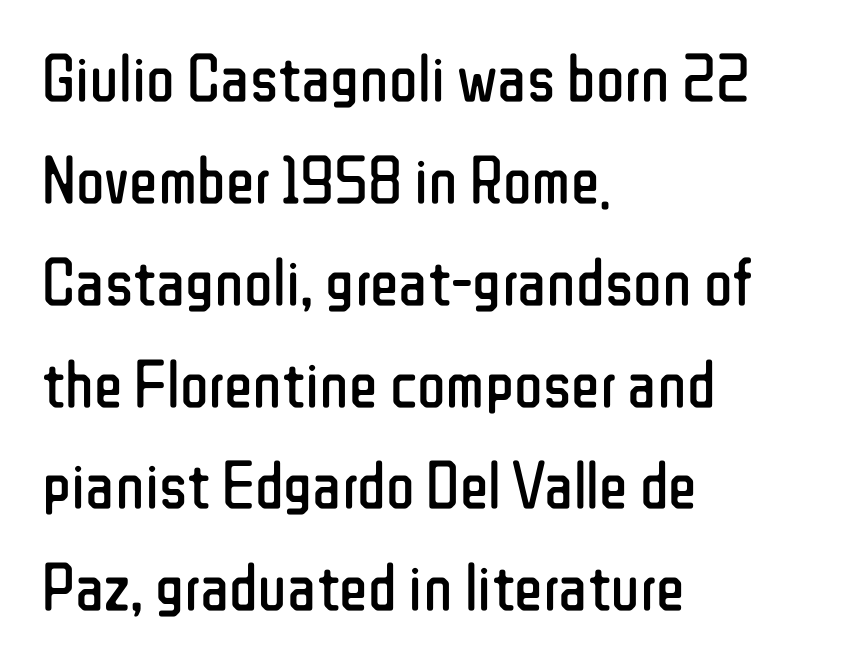
{"serif": "no", "italic": "no", "bold": "no", "weight": "regular", "width": "condensed", "stroke_contrast": "low", "x_height": "medium", "monospaced": "no", "underline": "no", "align": "left", "line_spacing": "normal", "line_spacing_ratio": 1.52, "letter_spacing": "normal", "letter_spacing_em": 0.0, "glyph_px": 67}
